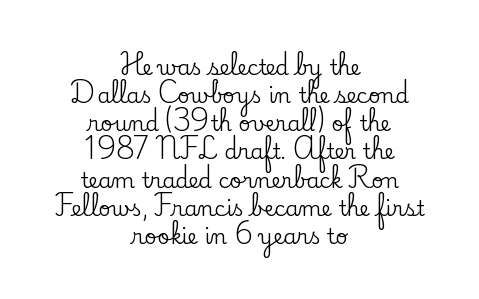
{"italic": "no", "underline": "no", "align": "center", "line_spacing": "normal", "line_spacing_ratio": 1.34, "letter_spacing": "normal", "letter_spacing_em": 0.0, "glyph_px": 21}
